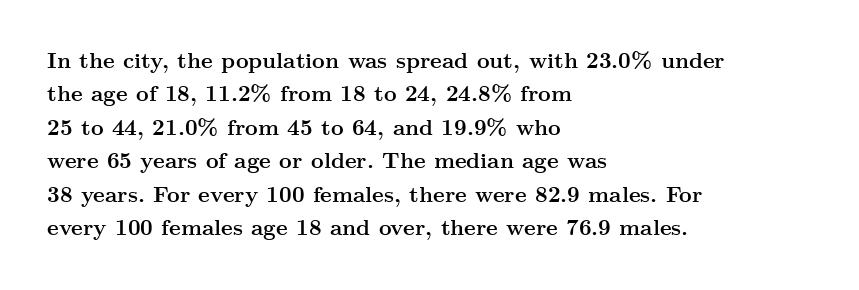
{"italic": "no", "bold": "yes", "underline": "no", "align": "left", "line_spacing": "normal", "line_spacing_ratio": 1.52, "letter_spacing": "normal", "letter_spacing_em": 0.0, "glyph_px": 22}
